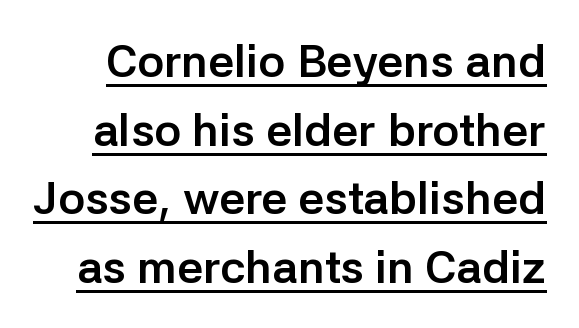
The image shows 46 px semibold sans-serif type, upright; set normal line spacing (1.49x), normal letter spacing, underlined; low stroke contrast and a medium x-height.
